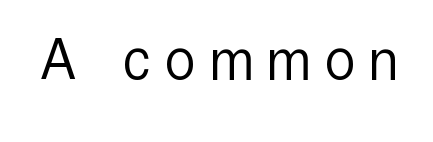
Q: Is the text bold? A: No.
Q: Is the text italic (slanted)? A: No, it is upright.
Q: Is the typeface a serif or a sans-serif typeface? A: Sans-serif.
Q: Is the text underlined? A: No.
Q: Is the spacing between letters normal or unusually wide? A: Unusually wide.
Q: Width (condensed, normal, or wide)? A: Condensed.
Q: x-height? A: Medium.
Q: Monospaced? A: No.
